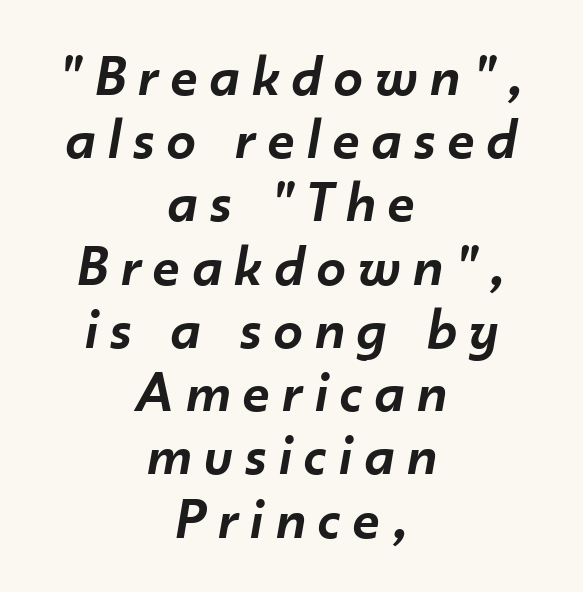
{"italic": "yes", "lean": "right", "slant_degrees": 10, "bold": "semi", "weight": "semibold", "width": "normal", "stroke_contrast": "low", "x_height": "small", "monospaced": "no", "underline": "no", "align": "center", "line_spacing": "tight", "line_spacing_ratio": 1.09, "letter_spacing": "wide", "letter_spacing_em": 0.22, "glyph_px": 58}
